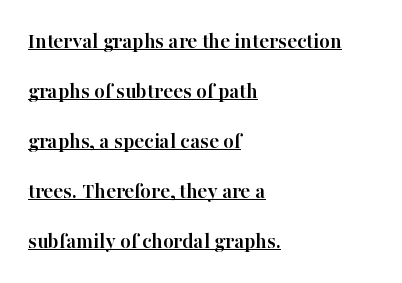
Q: Is the text bold? A: Yes.
Q: Is the text italic (slanted)? A: No, it is upright.
Q: Is the text underlined? A: Yes.
Q: How is the paragraph aligned? A: Left-aligned.
Q: Is the spacing between letters normal or unusually wide? A: Normal.
Q: Is the spacing between lines tight, normal or loose? A: Loose.
